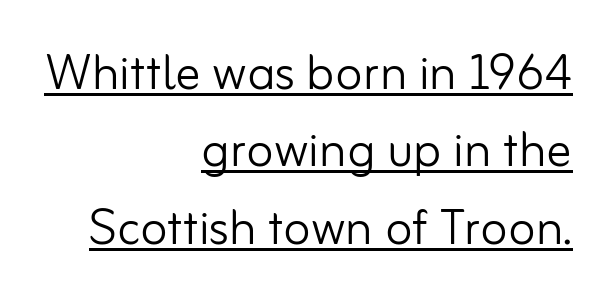
Q: Is the text bold? A: No.
Q: Is the text italic (slanted)? A: No, it is upright.
Q: Is the typeface a serif or a sans-serif typeface? A: Sans-serif.
Q: Is the text underlined? A: Yes.
Q: How is the paragraph aligned? A: Right-aligned.
Q: Is the spacing between letters normal or unusually wide? A: Normal.
Q: Width (condensed, normal, or wide)? A: Normal.
Q: Stroke contrast? A: Low.
Q: x-height? A: Small.
Q: Monospaced? A: No.
